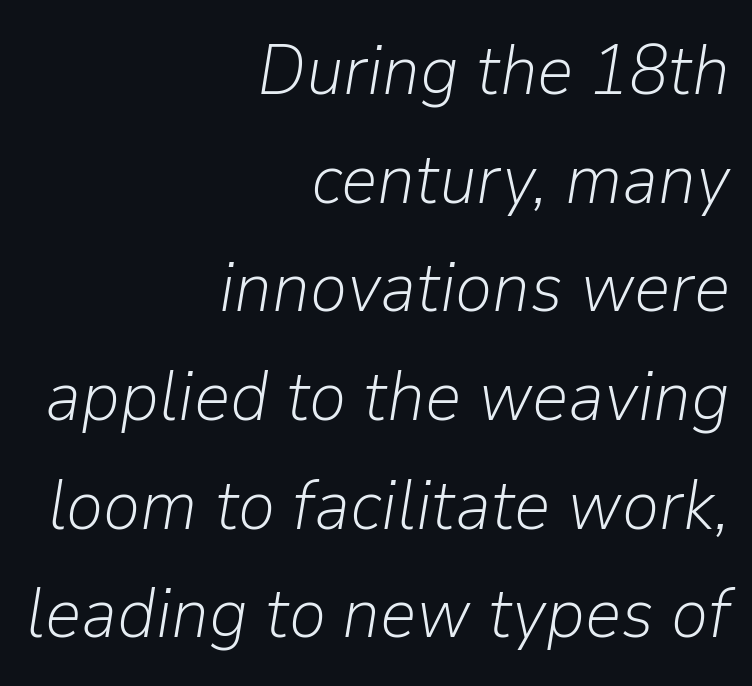
{"italic": "yes", "lean": "right", "slant_degrees": 9, "bold": "no", "weight": "light", "width": "normal", "stroke_contrast": "low", "x_height": "medium", "monospaced": "no", "underline": "no", "align": "right", "line_spacing": "normal", "line_spacing_ratio": 1.53, "letter_spacing": "normal", "letter_spacing_em": 0.0, "glyph_px": 71}
